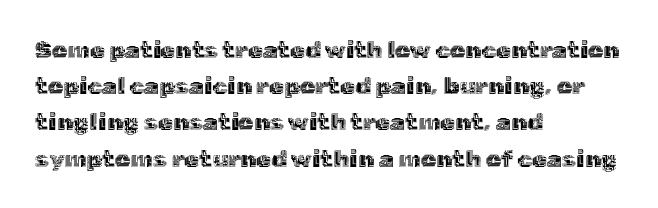
Q: Is the text italic (slanted)? A: No, it is upright.
Q: Is the text underlined? A: No.
Q: How is the paragraph aligned? A: Left-aligned.
Q: Is the spacing between letters normal or unusually wide? A: Normal.
Q: Is the spacing between lines tight, normal or loose? A: Normal.
